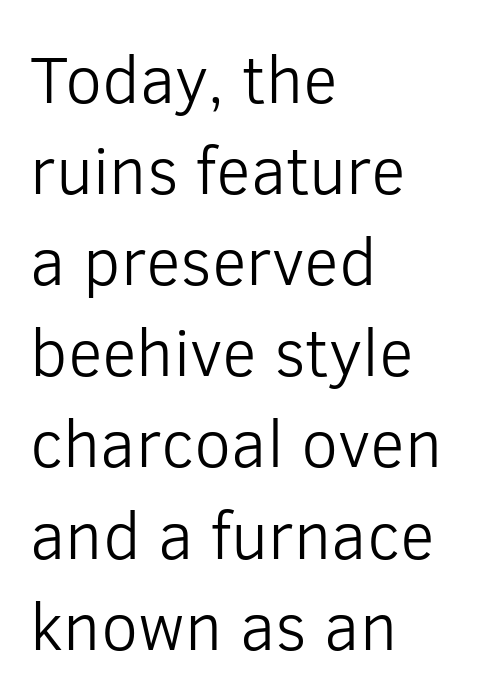
The image shows 67 px light sans-serif type, upright; set left-aligned, normal line spacing (1.36x), normal letter spacing, not underlined; low stroke contrast and a medium x-height.
